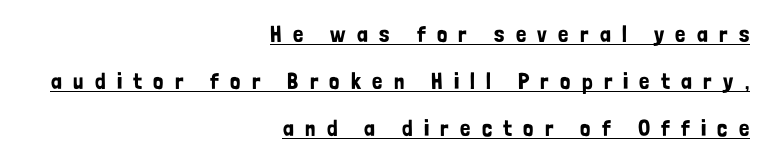
How would I describe the line gaps? Wide and relaxed. The passage shown is underscored from start to finish. The lettering holds an erect, upright posture throughout. Each word looks stretched out because of the extra space between its letters. Notice how the passage keeps a crisp vertical edge on the right only.
